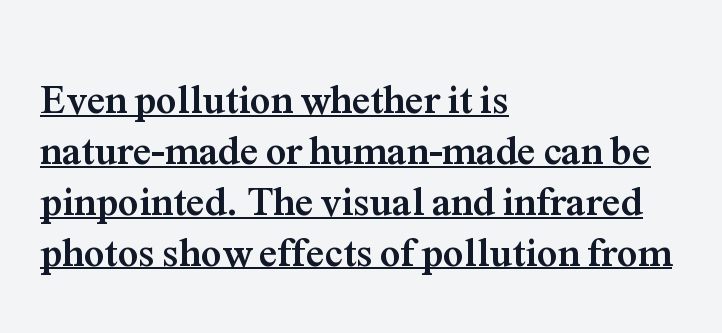
The image shows 41 px semibold serif type, upright; set left-aligned, line spacing 1.24x, normal letter spacing, underlined; medium stroke contrast and a medium x-height.
